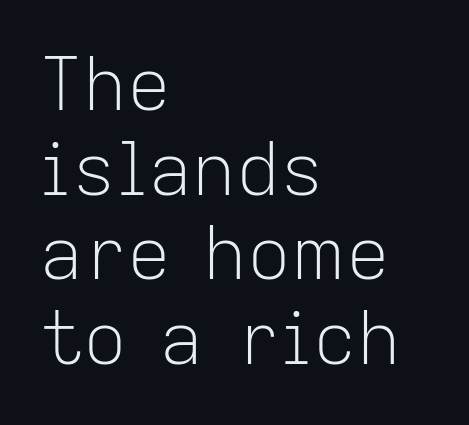
{"serif": "no", "italic": "no", "bold": "no", "weight": "light", "width": "normal", "stroke_contrast": "low", "x_height": "medium", "monospaced": "no", "underline": "no", "align": "left", "line_spacing_ratio": 1.16, "letter_spacing": "normal", "letter_spacing_em": 0.0, "glyph_px": 73}
